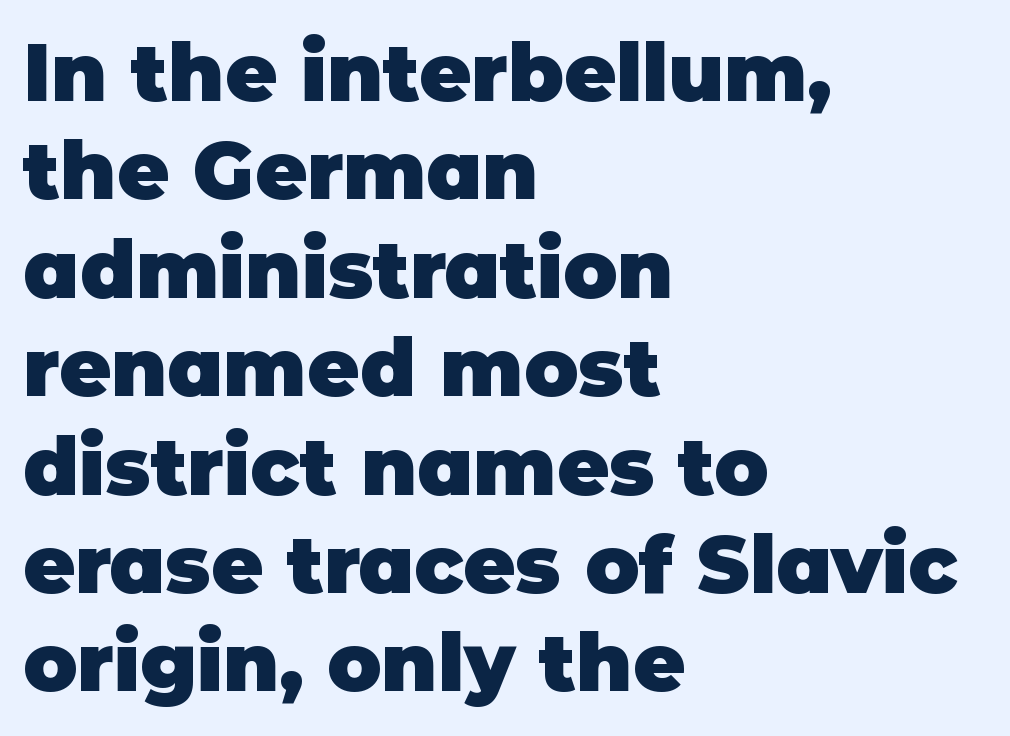
{"serif": "no", "italic": "no", "bold": "yes", "weight": "heavy", "width": "normal", "stroke_contrast": "low", "x_height": "large", "monospaced": "no", "underline": "no", "align": "left", "line_spacing_ratio": 1.23, "letter_spacing": "normal", "letter_spacing_em": 0.0, "glyph_px": 80}
